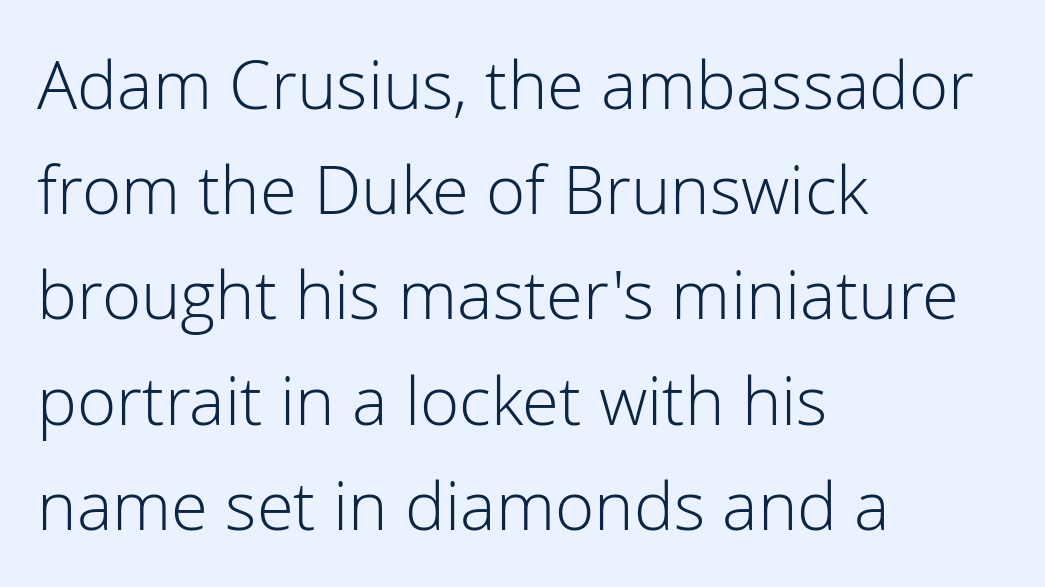
{"serif": "no", "italic": "no", "bold": "no", "weight": "light", "width": "normal", "stroke_contrast": "low", "x_height": "medium", "monospaced": "no", "underline": "no", "align": "left", "line_spacing": "normal", "line_spacing_ratio": 1.57, "letter_spacing": "normal", "letter_spacing_em": 0.0, "glyph_px": 67}
